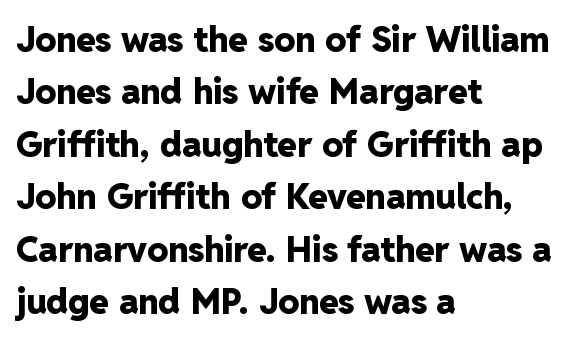
Q: Is the text bold? A: Yes.
Q: Is the text italic (slanted)? A: No, it is upright.
Q: Is the typeface a serif or a sans-serif typeface? A: Sans-serif.
Q: Is the text underlined? A: No.
Q: How is the paragraph aligned? A: Left-aligned.
Q: Is the spacing between letters normal or unusually wide? A: Normal.
Q: Is the spacing between lines tight, normal or loose? A: Normal.
Q: Width (condensed, normal, or wide)? A: Normal.
Q: Stroke contrast? A: Low.
Q: x-height? A: Medium.
Q: Monospaced? A: No.
